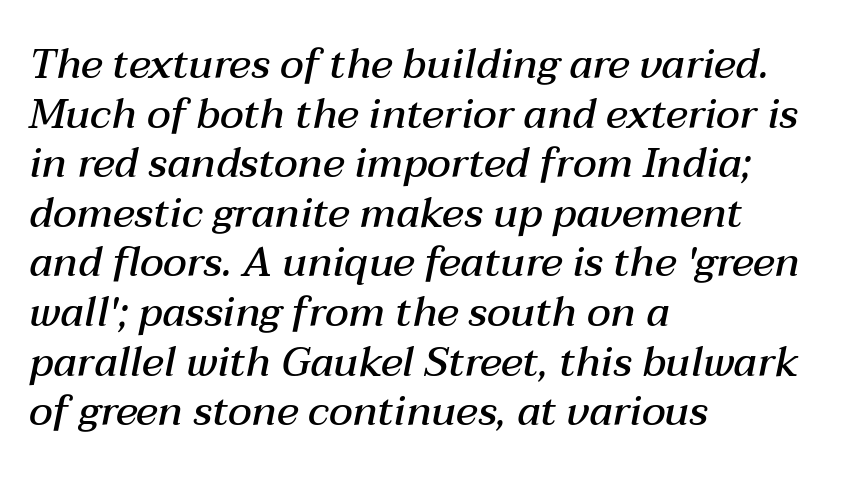
Q: Is the text bold? A: Semi-bold.
Q: Is the text italic (slanted)? A: Yes, it leans right by about 12 degrees.
Q: Is the text underlined? A: No.
Q: How is the paragraph aligned? A: Left-aligned.
Q: Is the spacing between letters normal or unusually wide? A: Normal.
Q: Width (condensed, normal, or wide)? A: Normal.
Q: Stroke contrast? A: Medium.
Q: x-height? A: Medium.
Q: Monospaced? A: No.
